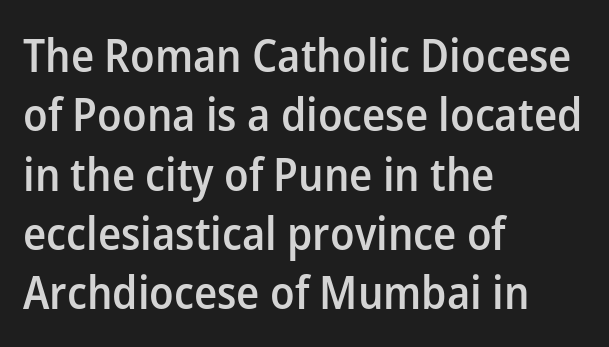
Q: Is the text bold? A: Semi-bold.
Q: Is the text italic (slanted)? A: No, it is upright.
Q: Is the typeface a serif or a sans-serif typeface? A: Sans-serif.
Q: Is the text underlined? A: No.
Q: How is the paragraph aligned? A: Left-aligned.
Q: Is the spacing between letters normal or unusually wide? A: Normal.
Q: Is the spacing between lines tight, normal or loose? A: Normal.
Q: Width (condensed, normal, or wide)? A: Normal.
Q: Stroke contrast? A: Low.
Q: x-height? A: Medium.
Q: Monospaced? A: No.
